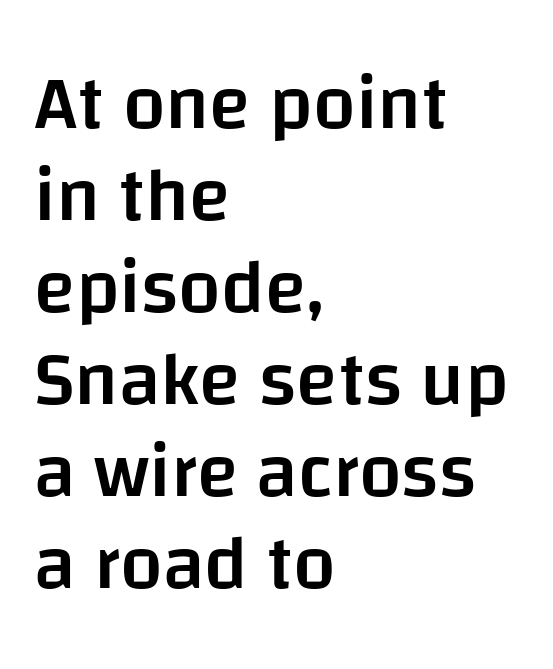
Q: Is the text bold? A: Semi-bold.
Q: Is the text italic (slanted)? A: No, it is upright.
Q: Is the typeface a serif or a sans-serif typeface? A: Sans-serif.
Q: Is the text underlined? A: No.
Q: How is the paragraph aligned? A: Left-aligned.
Q: Is the spacing between letters normal or unusually wide? A: Normal.
Q: Width (condensed, normal, or wide)? A: Normal.
Q: Stroke contrast? A: Low.
Q: x-height? A: Large.
Q: Monospaced? A: No.
